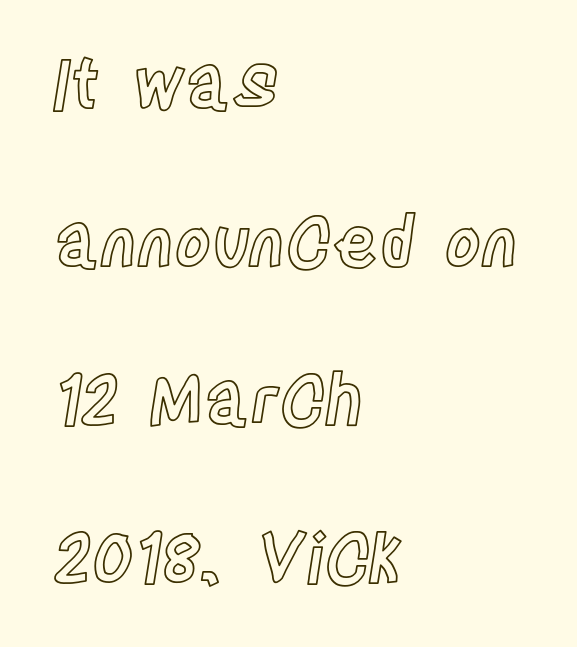
The image shows 69 px condensed type; set left-aligned, loose line spacing (2.29x), normal letter spacing, not underlined; a large x-height.
